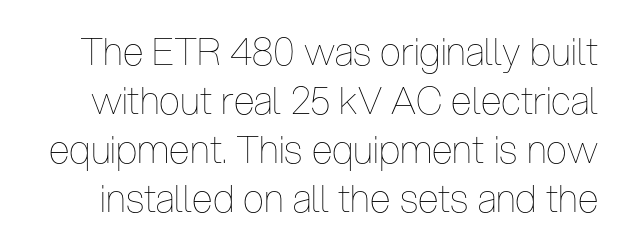
Stems here are at most as thick as an everyday book face. Does extra space separate the letters? No, they use regular spacing. Beneath every word, the page is bare. The passage shown is typed in a proportional face where columns would drift. Each new line begins a customary step beneath the previous one.
